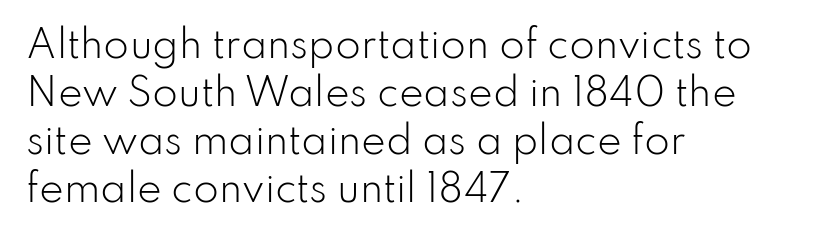
The image shows 37 px light sans-serif type, upright; set left-aligned, normal line spacing (1.3x), normal letter spacing, not underlined; low stroke contrast and a small x-height.
